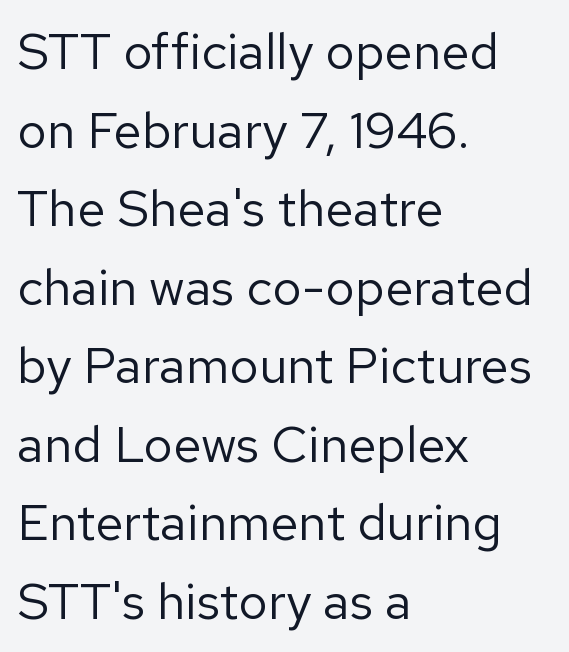
The image shows 51 px regular-weight sans-serif type, upright; set left-aligned, normal line spacing (1.54x), normal letter spacing, not underlined; low stroke contrast and a medium x-height.
